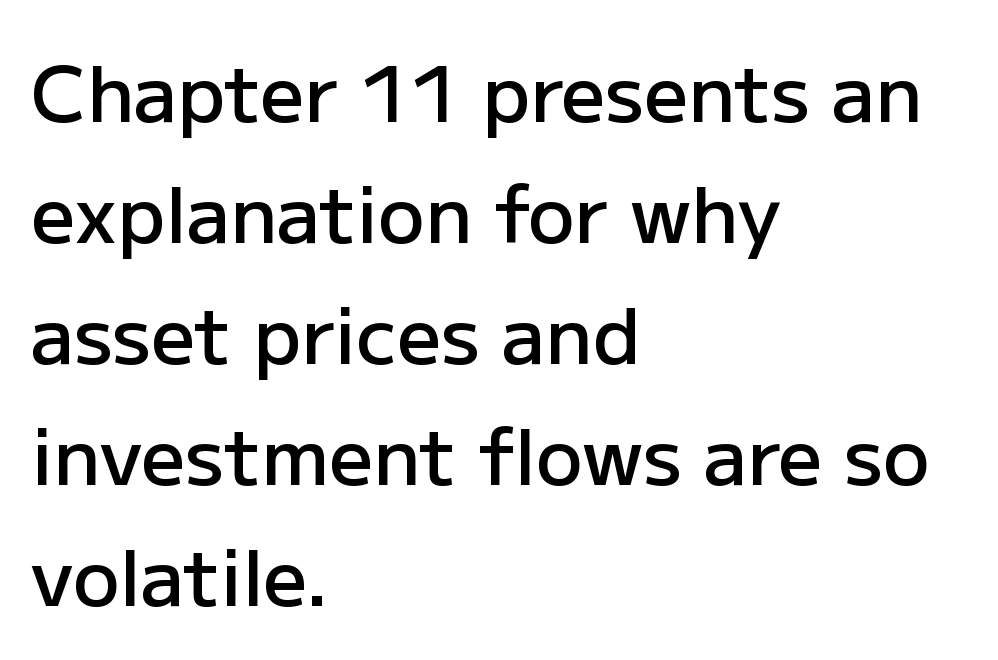
The image shows 78 px semibold sans-serif type, upright; set left-aligned, normal line spacing (1.55x), normal letter spacing, not underlined; low stroke contrast and a medium x-height.
